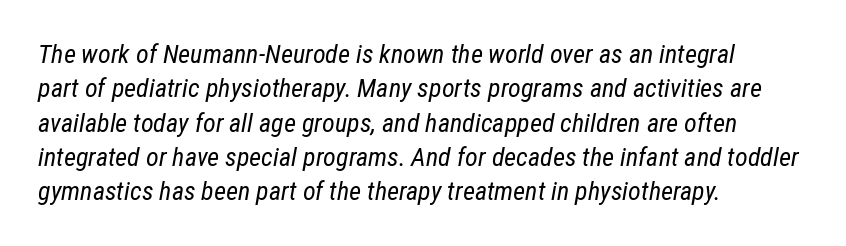
Q: Is the text bold? A: No.
Q: Is the text italic (slanted)? A: Yes, it leans right by about 12 degrees.
Q: Is the text underlined? A: No.
Q: How is the paragraph aligned? A: Left-aligned.
Q: Is the spacing between letters normal or unusually wide? A: Normal.
Q: Is the spacing between lines tight, normal or loose? A: Normal.
